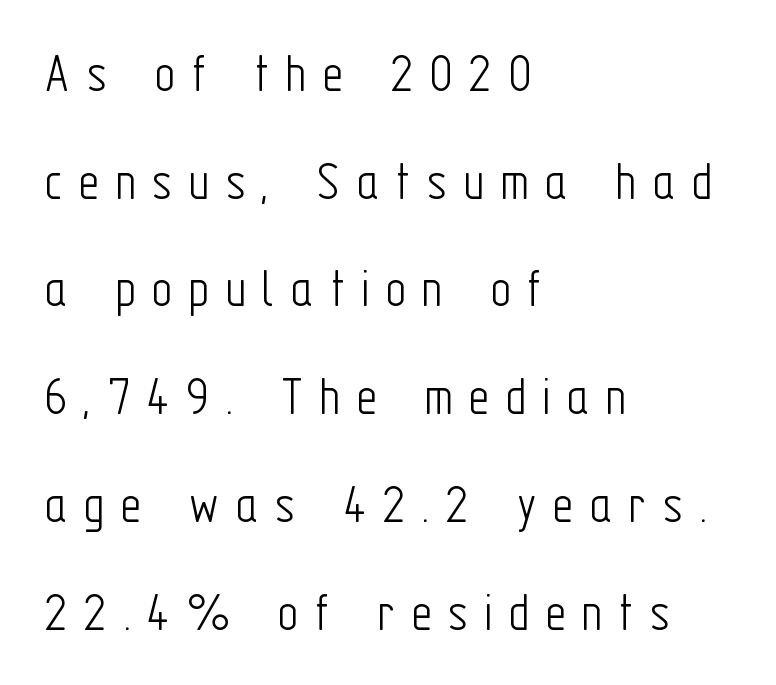
{"serif": "no", "italic": "no", "bold": "no", "weight": "light", "width": "condensed", "stroke_contrast": "low", "x_height": "medium", "monospaced": "no", "underline": "no", "align": "left", "line_spacing_ratio": 1.89, "letter_spacing": "wide", "letter_spacing_em": 0.28, "glyph_px": 57}
